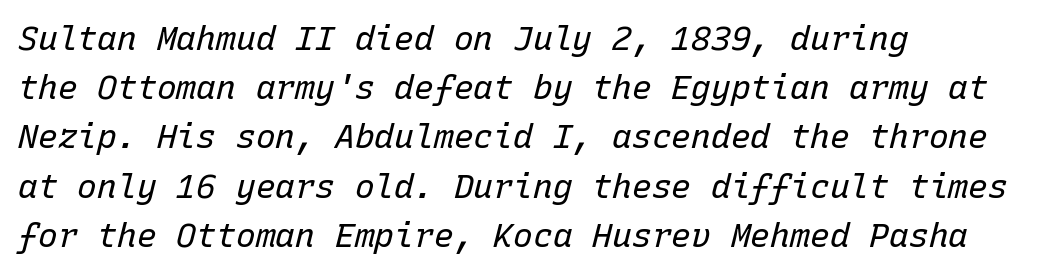
The image shows 33 px regular-weight type, italic (leaning right), monospaced; set left-aligned, normal line spacing (1.49x), normal letter spacing, not underlined; low stroke contrast and a medium x-height.
